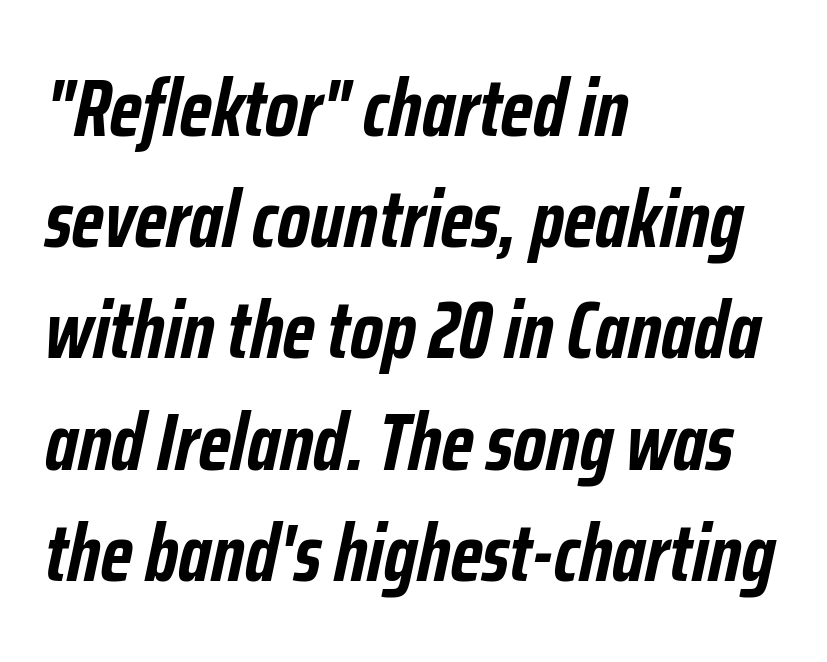
Here the glyphs are tracked normally, forming tight word shapes. Does the weight exceed regular? Yes, all the way to bold. The whole block is typeset with a tilt. Note the varied advance widths — an 'i' is clearly narrower than an 'm'. The vertical gap from one line to the next is medium. All the whitespace from short lines collects on the right.
